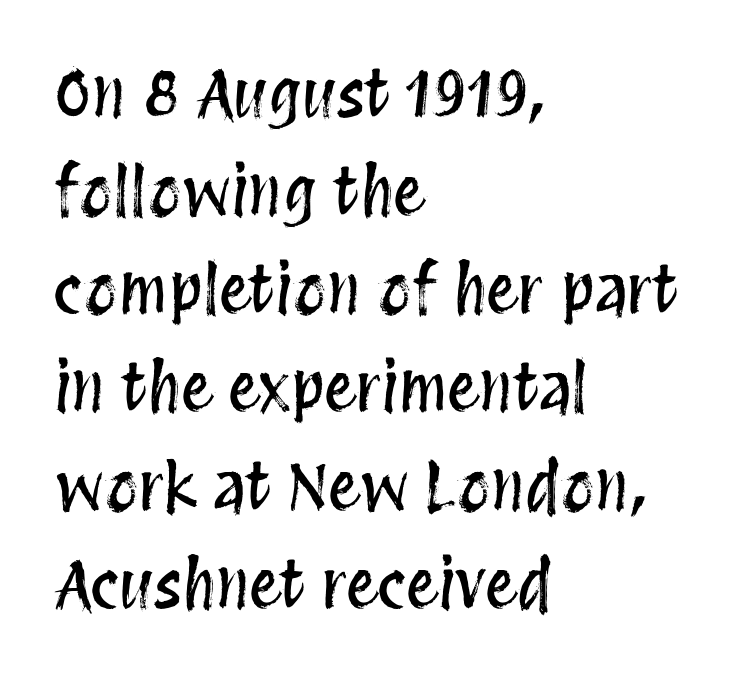
The image shows 65 px condensed type, upright; set left-aligned, normal line spacing (1.51x), normal letter spacing, not underlined; medium stroke contrast and a large x-height.
